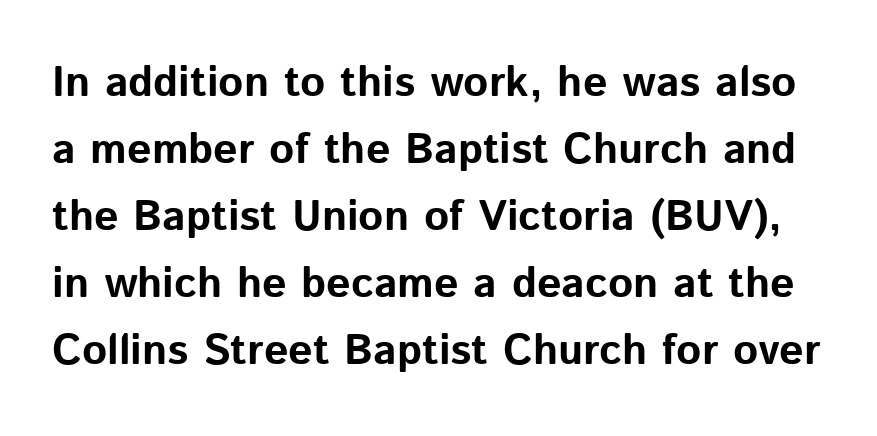
{"serif": "no", "italic": "no", "bold": "yes", "weight": "bold", "width": "normal", "stroke_contrast": "low", "x_height": "medium", "monospaced": "no", "underline": "no", "line_spacing": "normal", "line_spacing_ratio": 1.56, "letter_spacing": "normal", "letter_spacing_em": 0.0, "glyph_px": 43}
